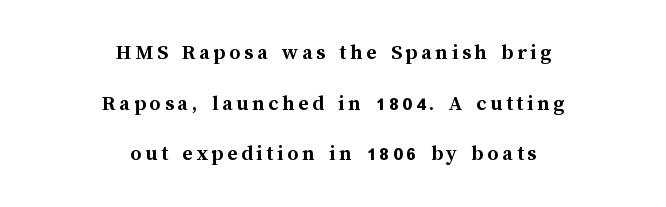
Q: Is the text bold? A: Yes.
Q: Is the text italic (slanted)? A: No, it is upright.
Q: Is the text underlined? A: No.
Q: How is the paragraph aligned? A: Centered.
Q: Is the spacing between lines tight, normal or loose? A: Loose.
